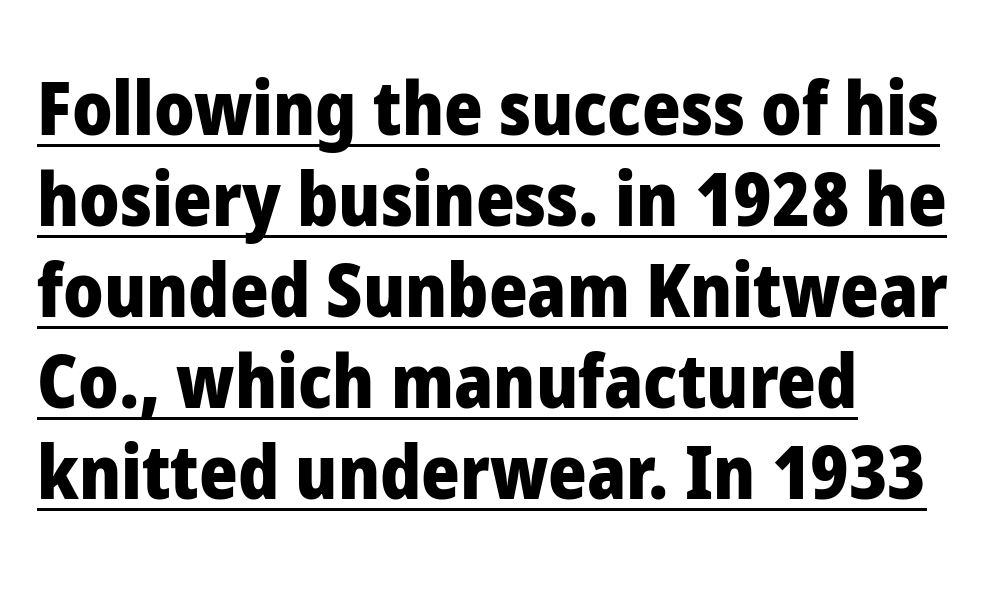
Q: Is the text bold? A: Yes.
Q: Is the text italic (slanted)? A: No, it is upright.
Q: Is the typeface a serif or a sans-serif typeface? A: Sans-serif.
Q: Is the text underlined? A: Yes.
Q: How is the paragraph aligned? A: Left-aligned.
Q: Is the spacing between letters normal or unusually wide? A: Normal.
Q: Width (condensed, normal, or wide)? A: Normal.
Q: Stroke contrast? A: Low.
Q: x-height? A: Medium.
Q: Monospaced? A: No.
